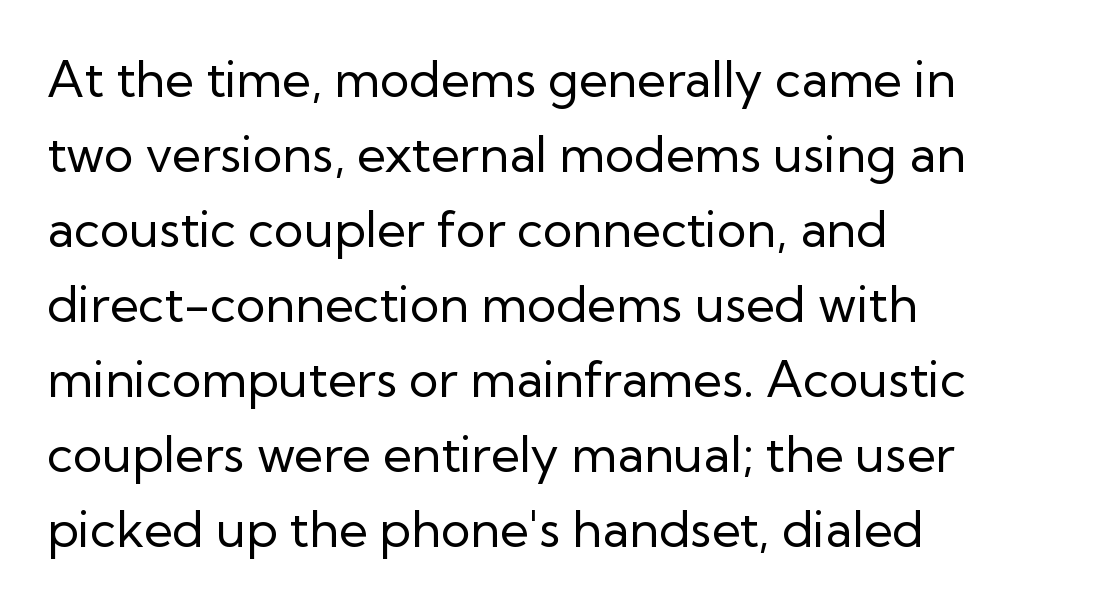
The typesetting does not lean heavy: it is not bold. Left-aligned paragraph, ragged on the right. A typesetter would label this face a sans. It's the straight-up-and-down kind of type. Lines of text with bare space underneath. A typesetter would call this leading conventional body-copy spacing.
